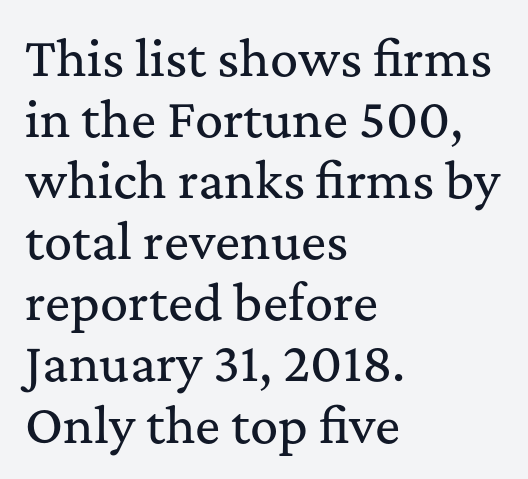
Q: Is the text italic (slanted)? A: No, it is upright.
Q: Is the typeface a serif or a sans-serif typeface? A: Serif.
Q: Is the text underlined? A: No.
Q: How is the paragraph aligned? A: Left-aligned.
Q: Is the spacing between letters normal or unusually wide? A: Normal.
Q: Is the spacing between lines tight, normal or loose? A: Normal.
Q: Width (condensed, normal, or wide)? A: Normal.
Q: Stroke contrast? A: Medium.
Q: x-height? A: Medium.
Q: Monospaced? A: No.
